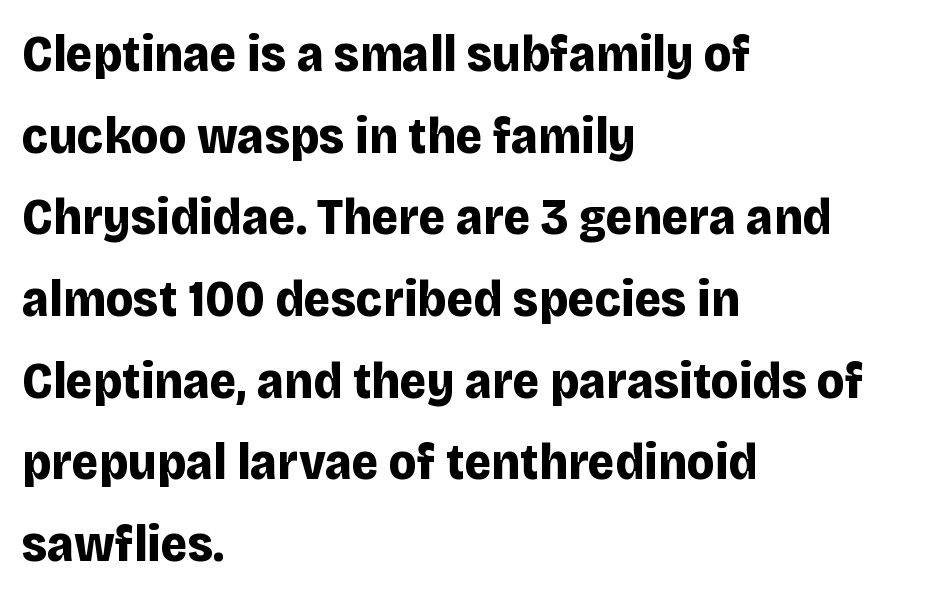
The image shows 52 px bold sans-serif type, upright; set left-aligned, normal line spacing (1.57x), normal letter spacing, not underlined; low stroke contrast and a large x-height.
